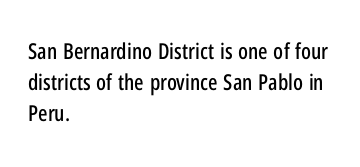
The image shows 22 px text type, upright; set left-aligned, normal line spacing (1.42x), normal letter spacing, not underlined.
